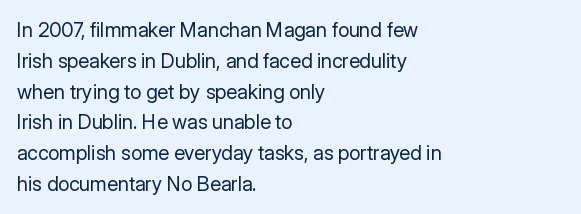
{"italic": "no", "bold": "no", "underline": "no", "align": "left", "line_spacing": "normal", "line_spacing_ratio": 1.54, "letter_spacing": "normal", "letter_spacing_em": 0.0, "glyph_px": 20}
